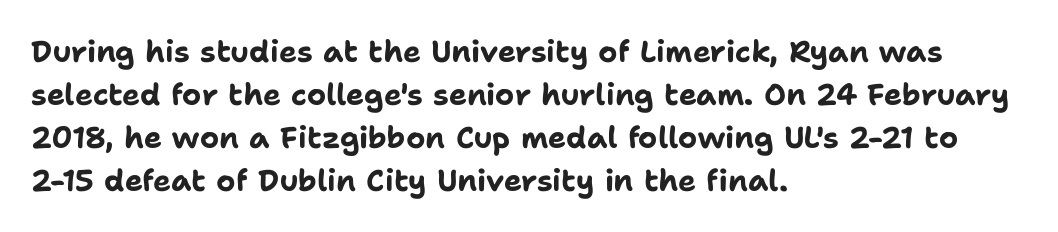
Every stem runs plumb, perpendicular to the baseline. Each new line begins a customary step beneath the previous one. Notice how the passage keeps a crisp vertical edge on the left only. Each letter's strokes conclude bluntly, with no projecting serifs. Rule under the text: the space is simply empty. Inter-character spacing is left at the font's built-in metrics.
